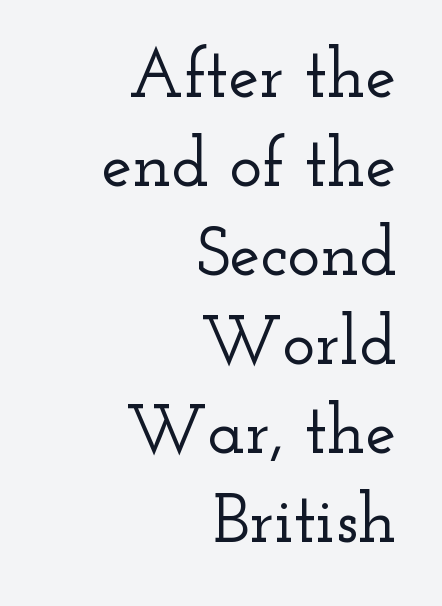
{"serif": "yes", "italic": "no", "width": "wide", "stroke_contrast": "low", "x_height": "small", "monospaced": "no", "underline": "no", "align": "right", "line_spacing": "normal", "line_spacing_ratio": 1.29, "letter_spacing": "normal", "letter_spacing_em": 0.0, "glyph_px": 69}
